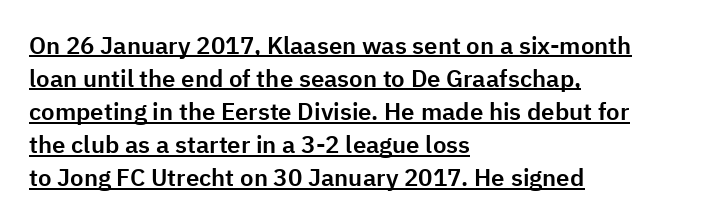
The image shows 24 px text type, upright; set left-aligned, normal line spacing (1.38x), normal letter spacing, underlined.
